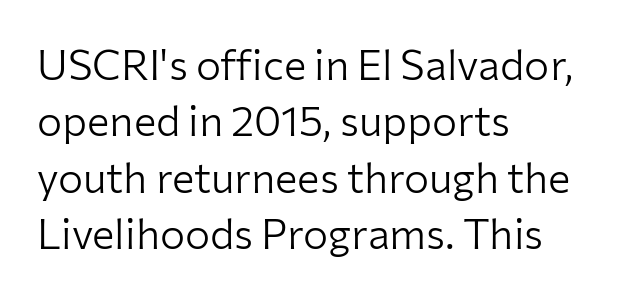
If you drew a line through each stem, it would be perfectly vertical. Does the copy run flush right? No — it runs flush left. Character widths vary here, with narrow letters taking less room than wide ones. Summary of vertical rhythm: regular, with standard interline spacing. The letters carry no serifs — their stems end cleanly without finishing strokes.
